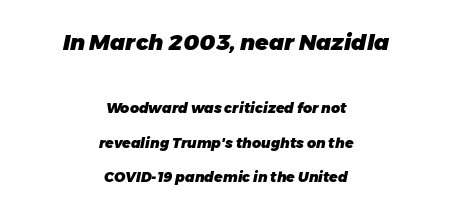
Q: Is the text bold? A: Yes.
Q: Is the text italic (slanted)? A: Yes, it leans right by about 11 degrees.
Q: Is the text underlined? A: No.
Q: How is the paragraph aligned? A: Centered.
Q: Is the spacing between letters normal or unusually wide? A: Normal.
Q: Is the spacing between lines tight, normal or loose? A: Loose.
Q: Which block of text is set in a larger size, the first (top) or the second (bottom)? A: The first (top) one.
